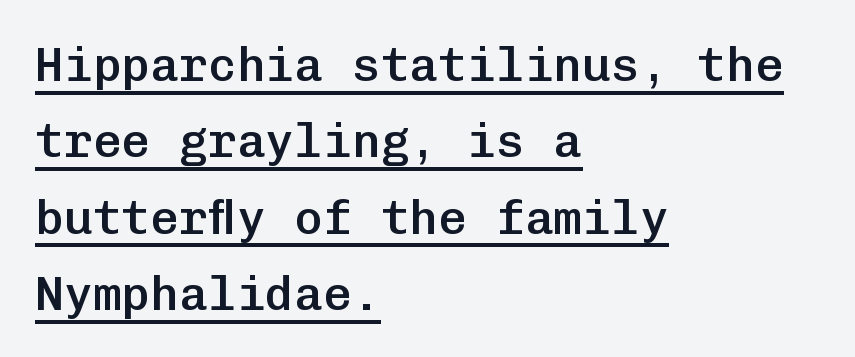
{"serif": "no", "italic": "no", "bold": "semi", "weight": "semibold", "width": "normal", "stroke_contrast": "low", "x_height": "medium", "monospaced": "yes", "underline": "yes", "align": "left", "line_spacing": "normal", "line_spacing_ratio": 1.59, "letter_spacing": "normal", "letter_spacing_em": 0.0, "glyph_px": 48}
